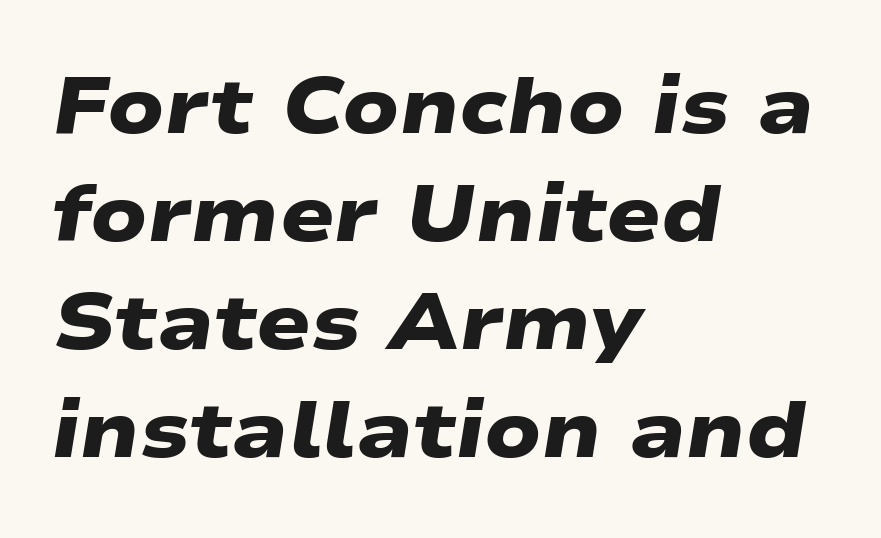
The gaps between neighbouring characters are ordinary and unremarkable. I'd call this a sans setting — the letters go barefoot. Any mark beneath the type? The region is blank. Its strokes are broad and dark, the hallmark of bold type. The passage shown is typed in a proportional face where columns would drift.
